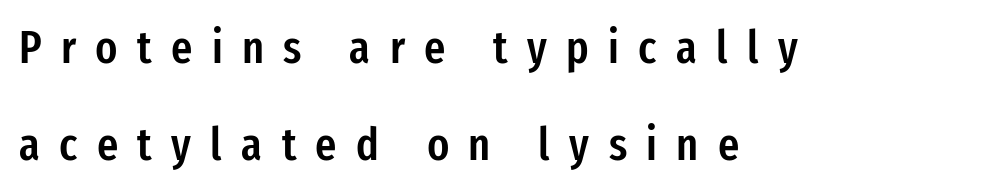
{"serif": "no", "italic": "no", "bold": "semi", "weight": "semibold", "width": "condensed", "stroke_contrast": "low", "x_height": "medium", "monospaced": "no", "underline": "no", "align": "left", "line_spacing": "loose", "line_spacing_ratio": 2.11, "letter_spacing": "wide", "letter_spacing_em": 0.42, "glyph_px": 46}
